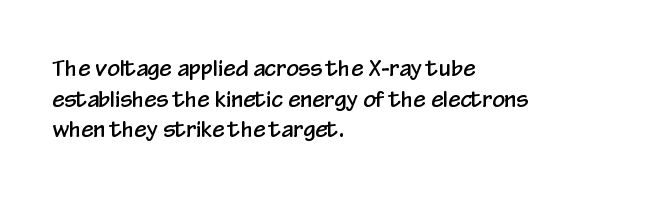
Q: Is the text italic (slanted)? A: No, it is upright.
Q: Is the text underlined? A: No.
Q: How is the paragraph aligned? A: Left-aligned.
Q: Is the spacing between letters normal or unusually wide? A: Normal.
Q: Is the spacing between lines tight, normal or loose? A: Normal.
